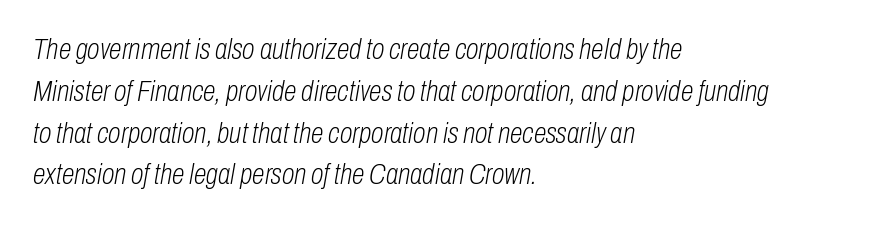
Compared with a centered layout, this one pins lines to the left instead. The face used here is proportionally spaced, like ordinary book or web type. These lines keep a tight, regular rhythm from letter to letter. Descenders hang freely into open space.
